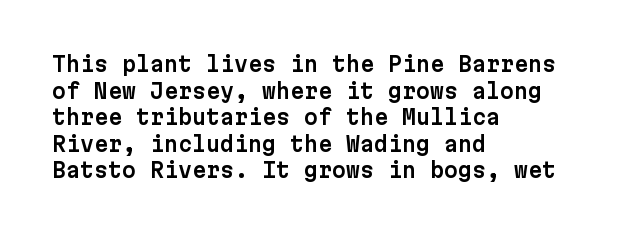
Which margin do the lines hug? The left one — the right edge is uneven. Do the letters lean? They stand straight. Students, note that the glyphs here touch the page at normal intervals. The block of text has a typical density, with ordinary space between rows. Unmarked baselines from the first word to the last.
